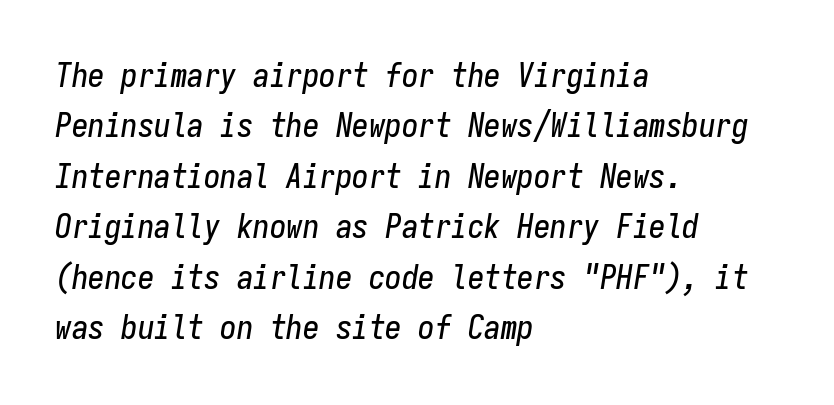
Q: Is the text italic (slanted)? A: Yes, it leans right by about 9 degrees.
Q: Is the text underlined? A: No.
Q: How is the paragraph aligned? A: Left-aligned.
Q: Is the spacing between letters normal or unusually wide? A: Normal.
Q: Is the spacing between lines tight, normal or loose? A: Normal.
Q: Width (condensed, normal, or wide)? A: Condensed.
Q: Stroke contrast? A: Low.
Q: x-height? A: Medium.
Q: Monospaced? A: Yes.
